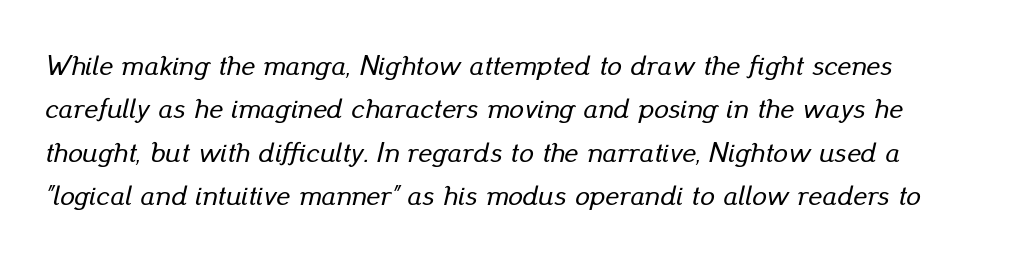
The image shows 29 px text type, italic (leaning right); set normal line spacing (1.5x), normal letter spacing, not underlined; low stroke contrast and a small x-height.
